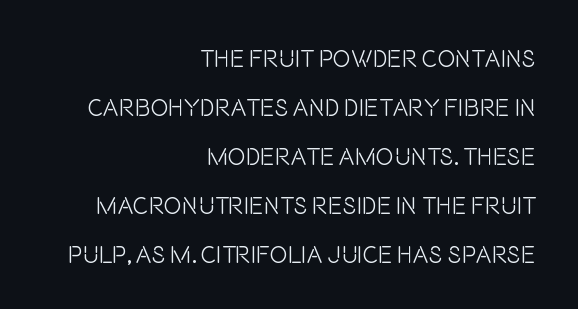
Every row of glyphs terminates at an identical x-position on the right. Ordinary non-slanted type is in use. Nothing unusual about the tracking: characters are spaced as the font intends. Vertical spacing — loose. Weight: regular or lighter. This rendering features lettering with no underline.
